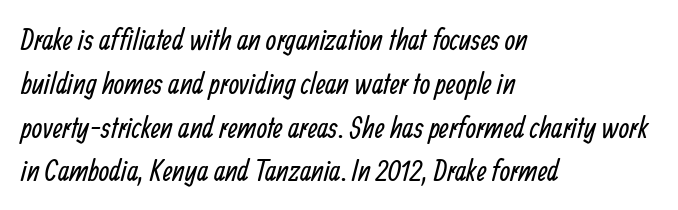
The image shows 30 px regular-weight, condensed sans-serif type; set left-aligned, normal line spacing (1.46x), normal letter spacing, not underlined; low stroke contrast and a medium x-height.
